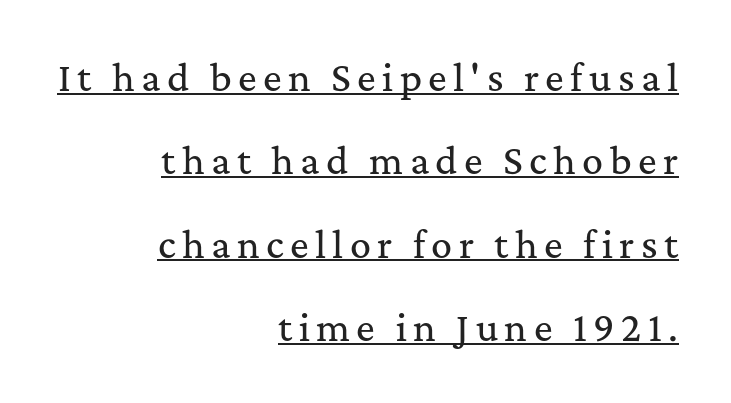
The image shows 35 px serif type, upright; set right-aligned, loose line spacing (2.38x), underlined; medium stroke contrast and a medium x-height.
